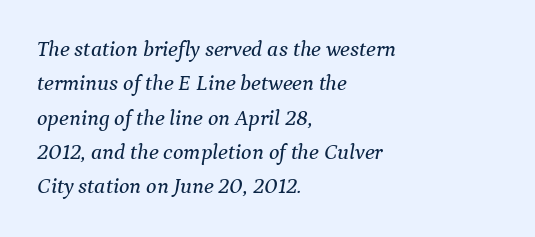
Compared with ordinary roman type, these characters are visibly tilted. The area under the type is left untouched. Each line starts at the same left margin while the right side varies. A typesetter would call this leading conventional body-copy spacing.
